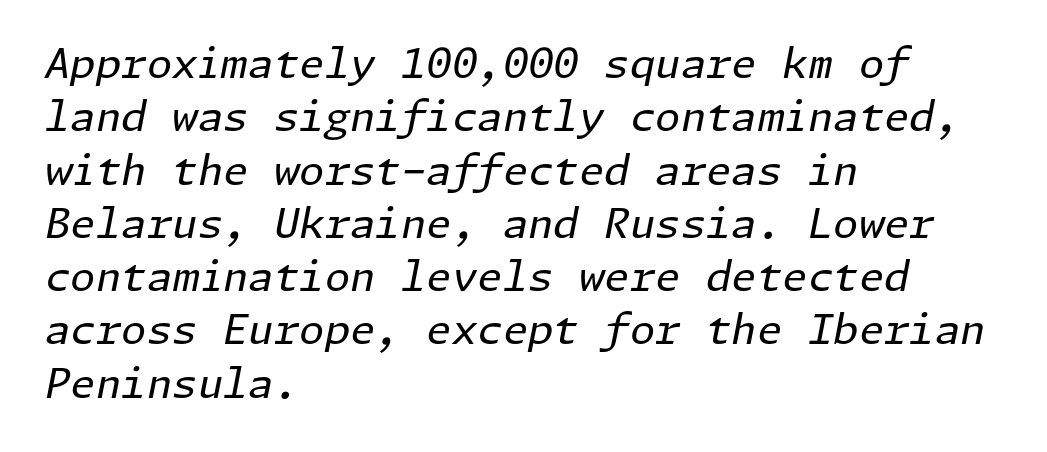
{"italic": "yes", "lean": "right", "slant_degrees": 11, "bold": "no", "weight": "regular", "width": "normal", "stroke_contrast": "low", "x_height": "medium", "underline": "no", "align": "left", "line_spacing": "normal", "line_spacing_ratio": 1.3, "letter_spacing": "normal", "letter_spacing_em": 0.0, "glyph_px": 41}
